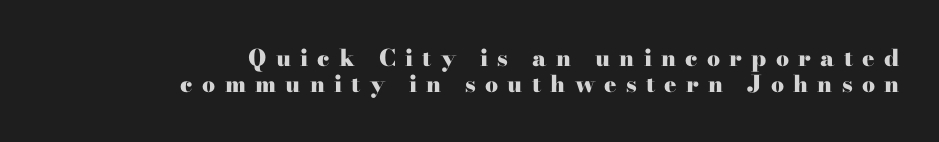
Casual observation: everything's shoved over to the right. The baseline area is clear. These lines have a slow, spaced-out rhythm from letter to letter. Typesetter's note: full bold, strokes at maximum text heaviness. Upright lettering throughout.
